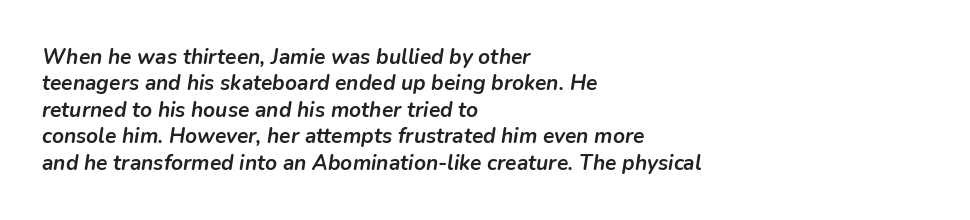
The rendering uses a bold face; every stroke is thick and dark. The line-height multiplier appears to be the usual default. Reading down the block, your eye returns to a fixed left position each line. The baseline area is clear.
